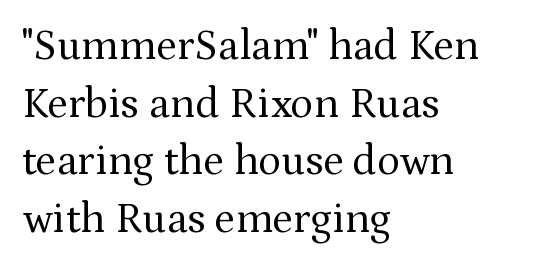
Each letter keeps its own natural width here, so spacing adapts to shape. Nobody touched the tracking dial on this one. Each line starts at the same left margin while the right side varies. Letters have the restrained weight of plain body copy at most. Unlike italic type, these characters show no tilt at all.
